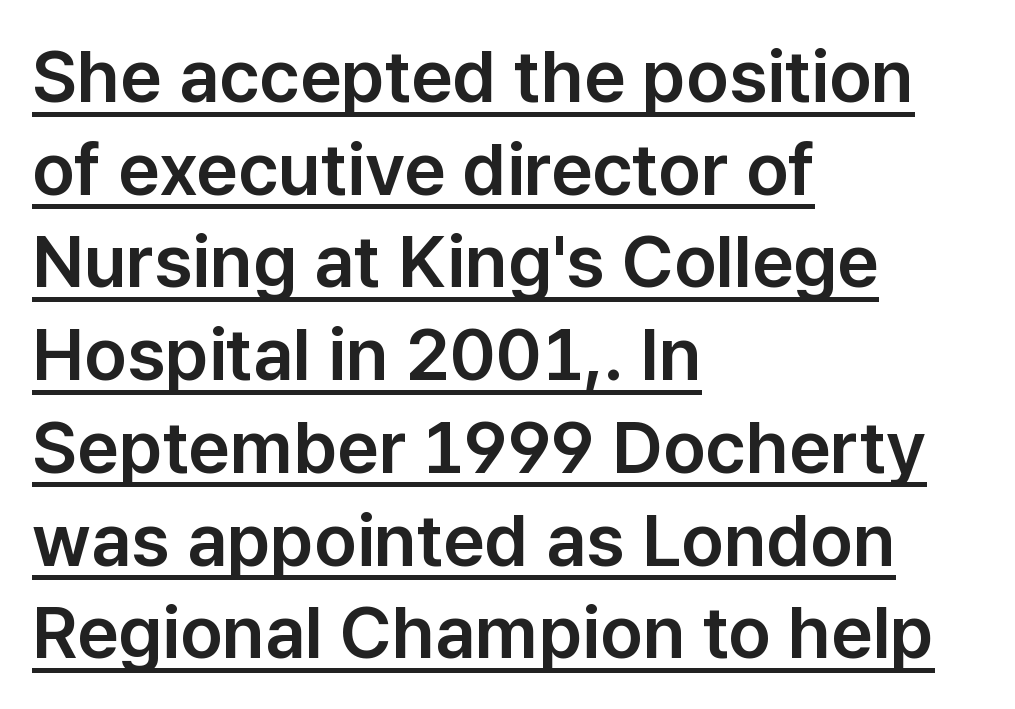
The image shows 73 px sans-serif type, upright; set left-aligned, normal line spacing (1.27x), normal letter spacing, underlined; low stroke contrast and a medium x-height.
